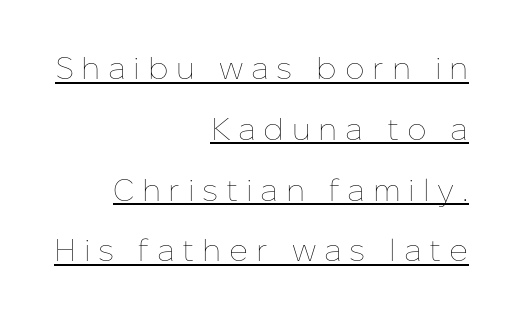
Q: Is the text bold? A: No.
Q: Is the text italic (slanted)? A: No, it is upright.
Q: Is the text underlined? A: Yes.
Q: How is the paragraph aligned? A: Right-aligned.
Q: Is the spacing between letters normal or unusually wide? A: Unusually wide.
Q: Is the spacing between lines tight, normal or loose? A: Loose.
Q: Width (condensed, normal, or wide)? A: Normal.
Q: Stroke contrast? A: Low.
Q: x-height? A: Medium.
Q: Monospaced? A: No.
